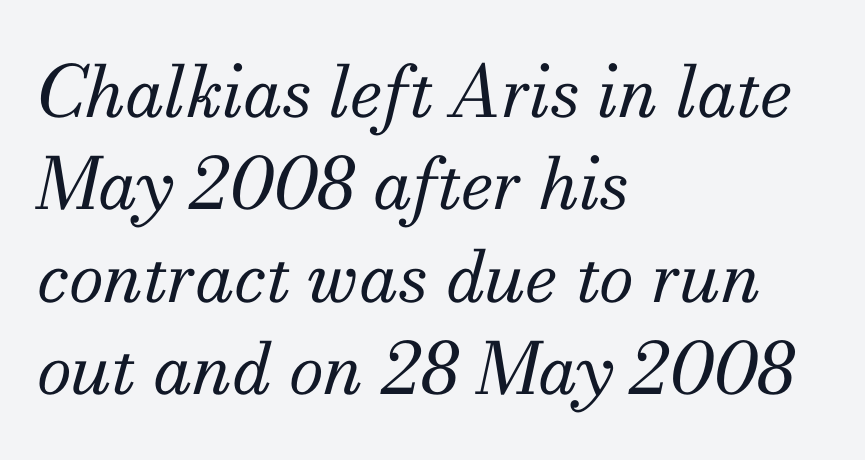
Q: Is the text bold? A: No.
Q: Is the text italic (slanted)? A: Yes, it leans right by about 13 degrees.
Q: Is the typeface a serif or a sans-serif typeface? A: Serif.
Q: Is the text underlined? A: No.
Q: How is the paragraph aligned? A: Left-aligned.
Q: Is the spacing between letters normal or unusually wide? A: Normal.
Q: Is the spacing between lines tight, normal or loose? A: Normal.
Q: Width (condensed, normal, or wide)? A: Normal.
Q: Stroke contrast? A: Medium.
Q: x-height? A: Small.
Q: Monospaced? A: No.
